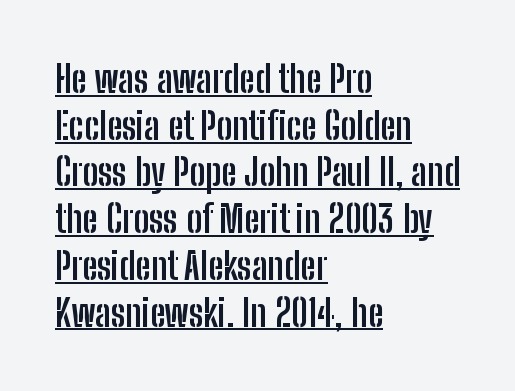
Serifs: no, the terminals of the letterforms are clean. Left-aligned paragraph, ragged on the right. Emphasis is given by a line drawn under the lettering. The rendering uses a bold face; every stroke is thick and dark. Caption: standard tracking, unaltered.
